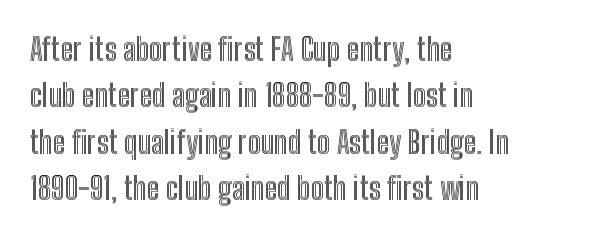
All the whitespace from short lines collects on the right. The designer left line spacing at the default. The baseline area is clear. The gaps between neighbouring characters are ordinary and unremarkable. Does the lettering tilt? It doesn't — this is upright.
